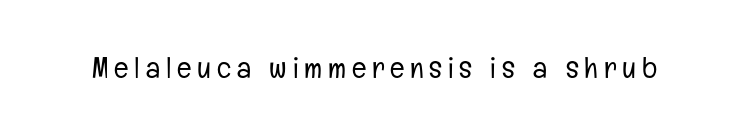
Is this a fixed-width face? No — the glyphs have proportional, varying widths. A typesetter would label this face a sans. Heaviness? Minimal to ordinary, like unemphasized prose. The space directly below the letters is spotless. Style check: upright.
